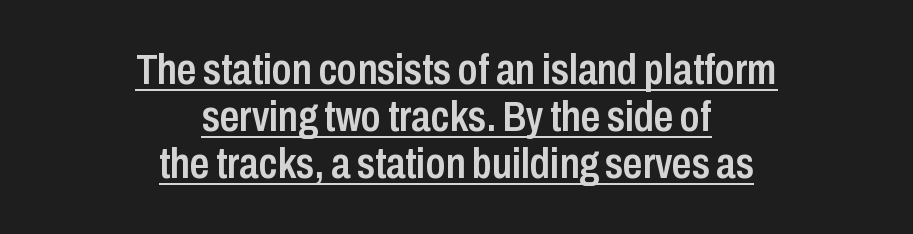
{"serif": "no", "italic": "no", "bold": "semi", "weight": "semibold", "width": "condensed", "stroke_contrast": "low", "x_height": "medium", "monospaced": "no", "underline": "yes", "align": "center", "line_spacing": "tight", "line_spacing_ratio": 1.09, "letter_spacing": "normal", "letter_spacing_em": 0.0, "glyph_px": 43}
